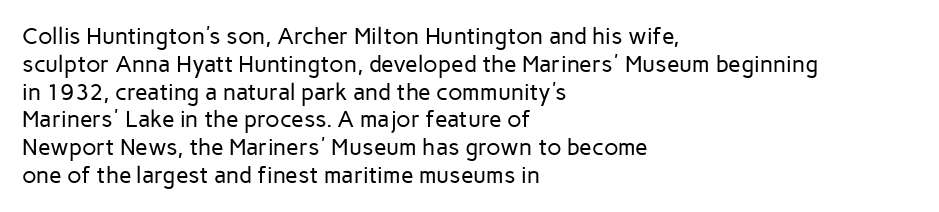
{"italic": "no", "bold": "no", "underline": "no", "align": "left", "line_spacing_ratio": 1.21, "letter_spacing": "normal", "letter_spacing_em": 0.0, "glyph_px": 23}
